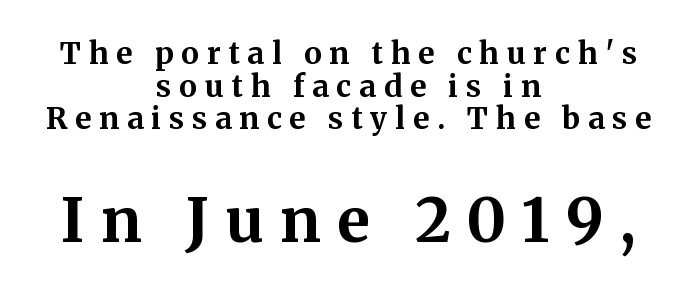
{"serif": "yes", "italic": "no", "bold": "yes", "weight": "bold", "width": "normal", "stroke_contrast": "medium", "x_height": "medium", "monospaced": "no", "underline": "no", "align": "center", "line_spacing": "tight", "line_spacing_ratio": 1.09, "letter_spacing": "wide", "letter_spacing_em": 0.26, "larger_block": "second", "size_ratio": 2.03, "glyph_px": 61}
